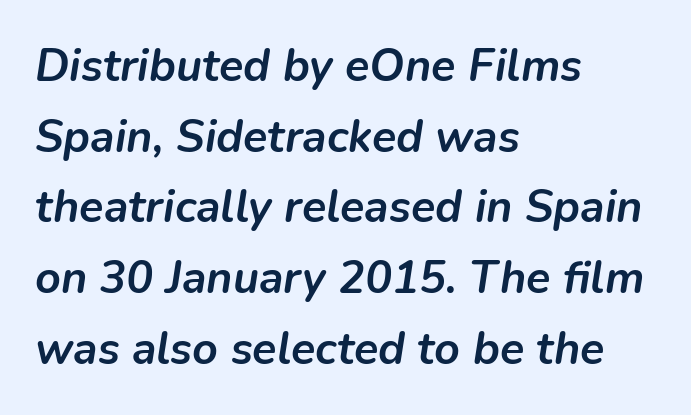
{"italic": "yes", "lean": "right", "slant_degrees": 9, "bold": "yes", "weight": "semibold", "width": "normal", "stroke_contrast": "low", "x_height": "medium", "monospaced": "no", "underline": "no", "align": "left", "line_spacing": "normal", "line_spacing_ratio": 1.57, "letter_spacing": "normal", "letter_spacing_em": 0.0, "glyph_px": 45}
